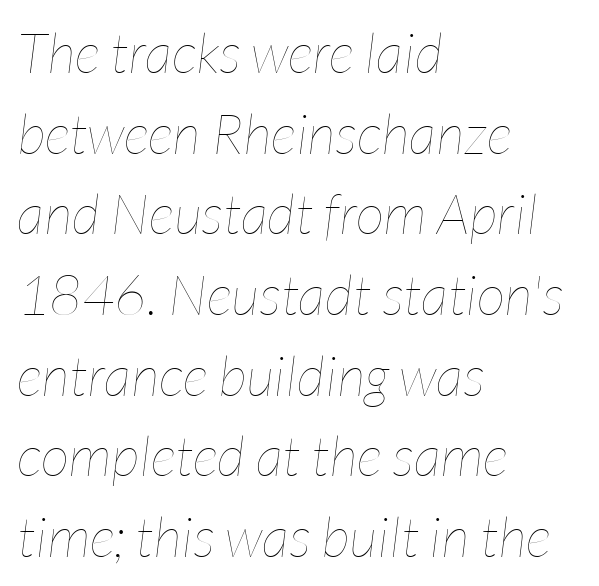
{"italic": "yes", "lean": "right", "slant_degrees": 7, "bold": "no", "weight": "thin", "width": "condensed", "stroke_contrast": "low", "x_height": "medium", "monospaced": "no", "underline": "no", "align": "left", "line_spacing": "normal", "line_spacing_ratio": 1.44, "letter_spacing": "normal", "letter_spacing_em": 0.0, "glyph_px": 56}
